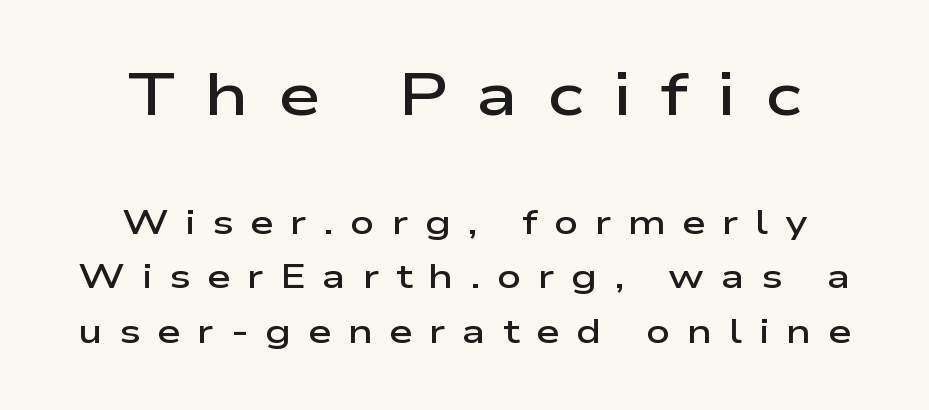
{"serif": "no", "italic": "no", "bold": "semi", "weight": "semibold", "width": "wide", "stroke_contrast": "low", "x_height": "medium", "monospaced": "no", "underline": "no", "align": "center", "line_spacing": "normal", "line_spacing_ratio": 1.61, "letter_spacing": "wide", "letter_spacing_em": 0.49, "larger_block": "first", "size_ratio": 1.76, "glyph_px": 60}
